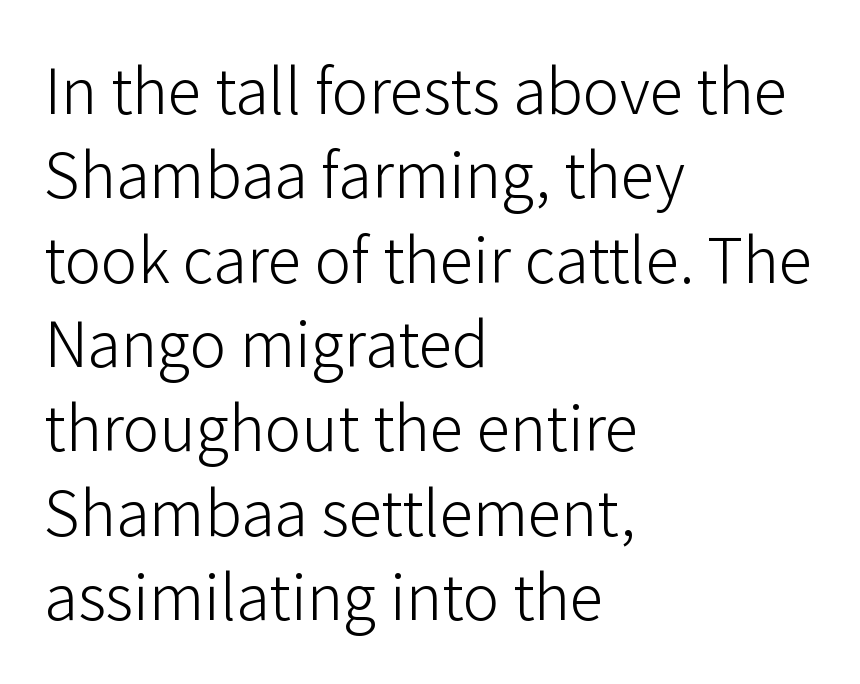
{"serif": "no", "italic": "no", "bold": "no", "weight": "light", "width": "normal", "stroke_contrast": "low", "x_height": "medium", "monospaced": "no", "underline": "no", "align": "left", "line_spacing_ratio": 1.24, "letter_spacing": "normal", "letter_spacing_em": 0.0, "glyph_px": 68}
